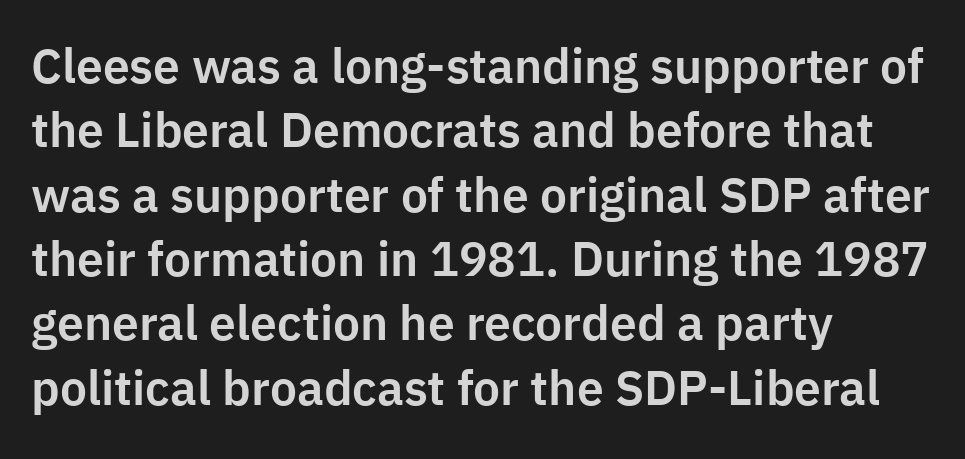
{"serif": "no", "italic": "no", "width": "normal", "stroke_contrast": "low", "x_height": "medium", "monospaced": "no", "underline": "no", "align": "left", "line_spacing": "normal", "line_spacing_ratio": 1.34, "letter_spacing": "normal", "letter_spacing_em": 0.0, "glyph_px": 48}
